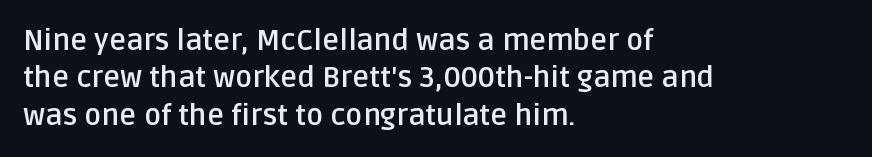
Q: Is the text bold? A: Yes.
Q: Is the text italic (slanted)? A: No, it is upright.
Q: Is the typeface a serif or a sans-serif typeface? A: Sans-serif.
Q: Is the text underlined? A: No.
Q: How is the paragraph aligned? A: Left-aligned.
Q: Is the spacing between letters normal or unusually wide? A: Normal.
Q: Is the spacing between lines tight, normal or loose? A: Normal.
Q: Width (condensed, normal, or wide)? A: Normal.
Q: Stroke contrast? A: Low.
Q: x-height? A: Large.
Q: Monospaced? A: No.
